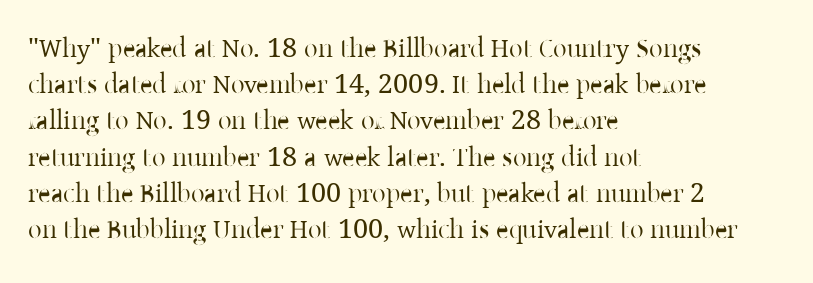
The strokes carry an ordinary text weight at most. Teacher's note: observe the even left margin — that is flush-left alignment. The lines sit at an ordinary, default distance from one another. Does extra space separate the letters? No, they use regular spacing. Posture: vertical. The specimen omits any rule beneath the text block's lines.
